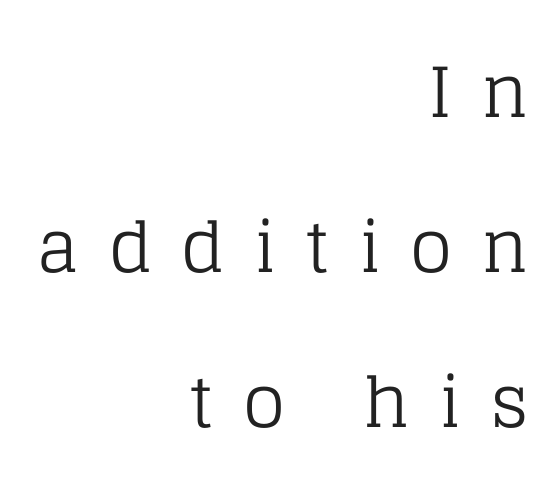
The image shows 69 px regular-weight serif type, upright; set right-aligned, loose line spacing (2.25x), unusually wide letter spacing (+0.42 em), not underlined; low stroke contrast and a large x-height.
